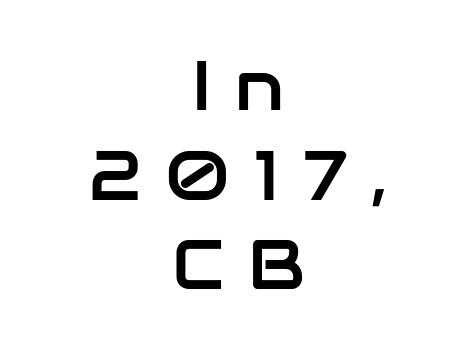
Honestly, there is no underline to notice here at all. Spacing verdict: proportional, widths tailored to each character. Compared with typical body copy, the letter spacing here is much looser. These lines sit exactly where default settings would place them. The passage shown is typeset with a sans-serif family. The specimen reads as upright at a glance.
